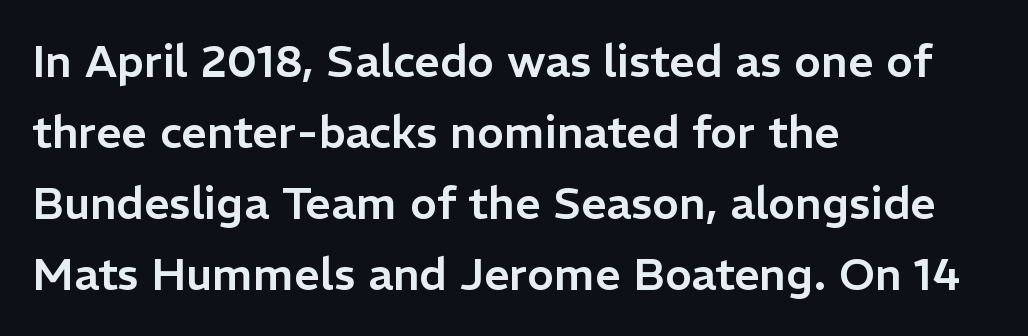
The image shows 45 px sans-serif type, upright; set left-aligned, normal line spacing (1.58x), normal letter spacing, not underlined; low stroke contrast and a medium x-height.
